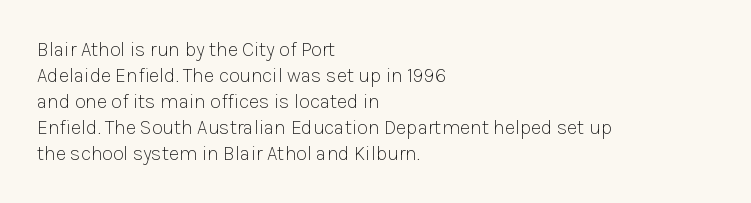
Where is the straight margin? On the left. This sample keeps an unexceptional amount of space between lines. The typesetting does not lean heavy: it is not bold. The gaps between neighbouring characters are ordinary and unremarkable. A clean baseline with only descenders dipping below it.
